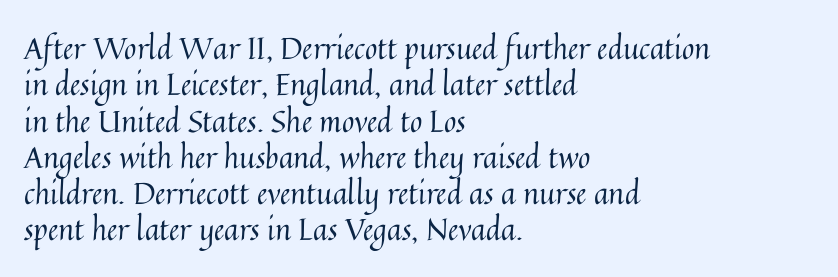
Each letter keeps its own natural width here, so spacing adapts to shape. The gap between lines stays unmarked. Line starts are locked; line ends wander. The passage shown is not bold in any degree. Short note: letters normally spaced.
